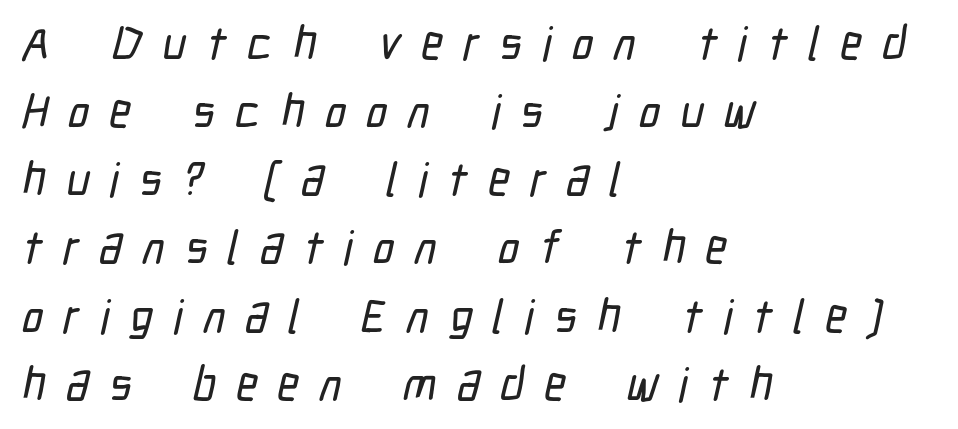
The image shows 47 px condensed sans-serif type; set left-aligned, normal line spacing (1.45x), unusually wide letter spacing (+0.43 em), not underlined; low stroke contrast and a medium x-height.
